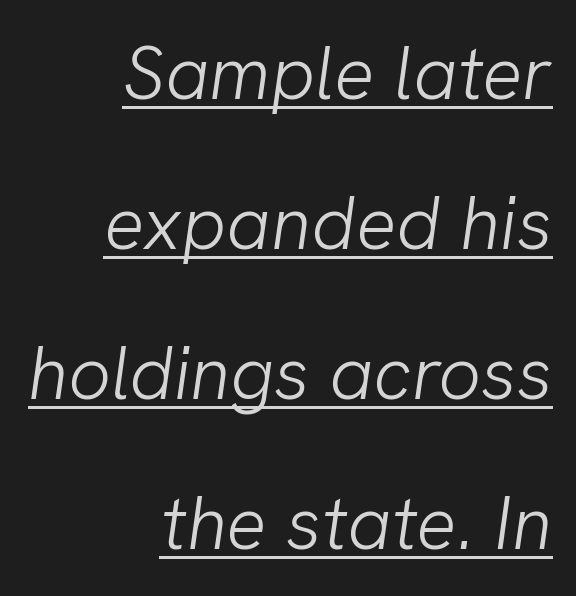
Summary of weight: not heavy and not bold. If you drew a ruler down the right edge, every line would touch it. The rendering uses natural spacing where letterforms have individual widths. This rendering features underlined lettering.
